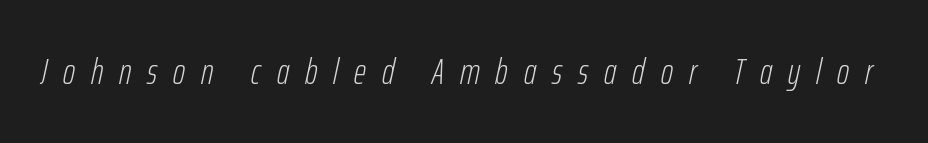
{"italic": "yes", "lean": "right", "slant_degrees": 12, "bold": "no", "weight": "light", "width": "condensed", "stroke_contrast": "low", "x_height": "medium", "monospaced": "no", "underline": "no", "letter_spacing": "wide", "letter_spacing_em": 0.43, "glyph_px": 37}
